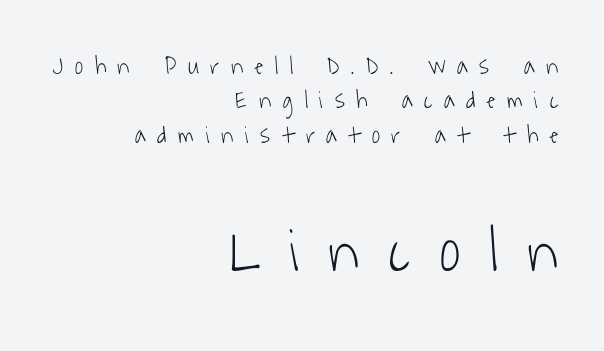
{"serif": "no", "bold": "no", "weight": "light", "width": "condensed", "stroke_contrast": "low", "x_height": "medium", "monospaced": "no", "underline": "no", "align": "right", "line_spacing": "normal", "line_spacing_ratio": 1.38, "letter_spacing": "wide", "letter_spacing_em": 0.47, "larger_block": "second", "size_ratio": 2.52, "glyph_px": 63}
